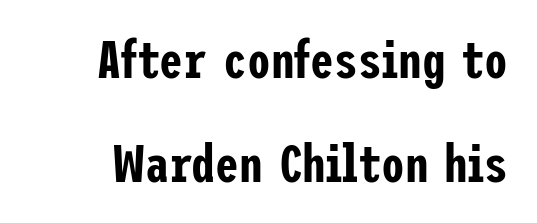
Short note: letters normally spaced. The space beneath each line is pristine and unruled. Every stem runs plumb, perpendicular to the baseline. I'd call this a sans setting — the letters go barefoot.
